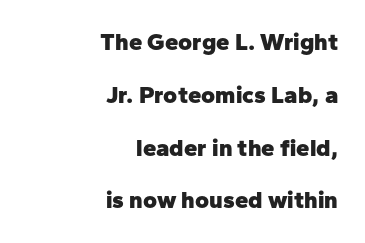
{"italic": "no", "bold": "yes", "underline": "no", "align": "right", "line_spacing": "loose", "line_spacing_ratio": 2.2, "letter_spacing": "normal", "letter_spacing_em": 0.0, "glyph_px": 24}
